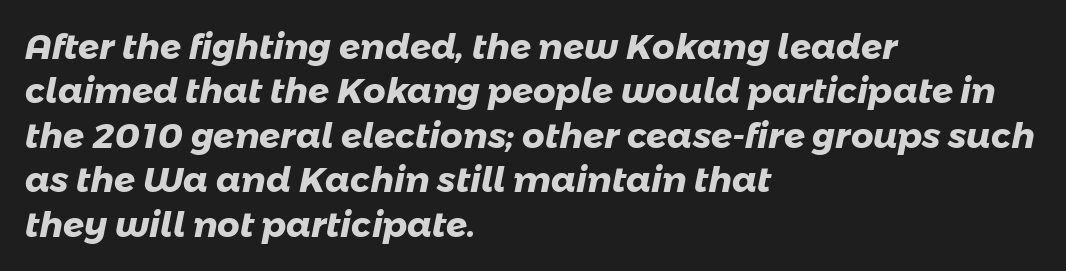
{"serif": "no", "bold": "yes", "weight": "heavy", "width": "normal", "stroke_contrast": "low", "x_height": "medium", "monospaced": "no", "underline": "no", "align": "left", "line_spacing": "normal", "line_spacing_ratio": 1.27, "letter_spacing": "normal", "letter_spacing_em": 0.0, "glyph_px": 35}
